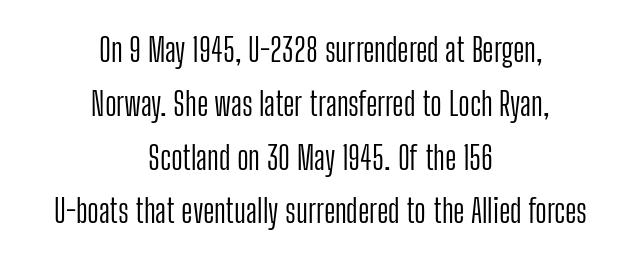
The rendering uses natural spacing where letterforms have individual widths. Only glyphs here, with clear space below each row. The specimen reads as upright at a glance. The letters sit at their default tracking, neither squeezed nor spread.
